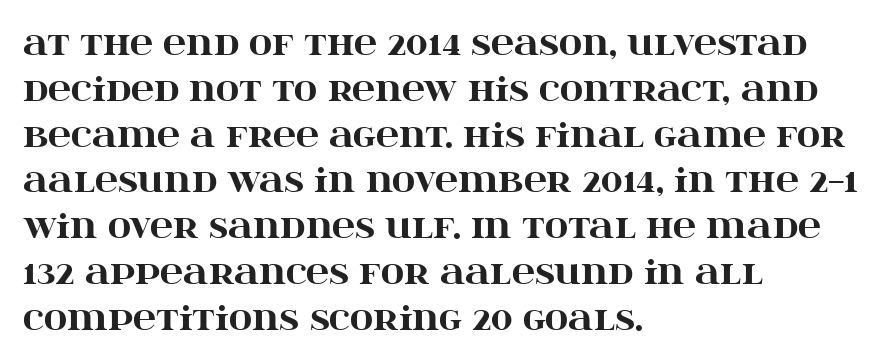
{"serif": "yes", "italic": "no", "bold": "yes", "weight": "heavy", "width": "wide", "stroke_contrast": "high", "x_height": "large", "monospaced": "no", "underline": "no", "align": "left", "line_spacing": "normal", "line_spacing_ratio": 1.43, "letter_spacing": "normal", "letter_spacing_em": 0.0, "glyph_px": 32}
